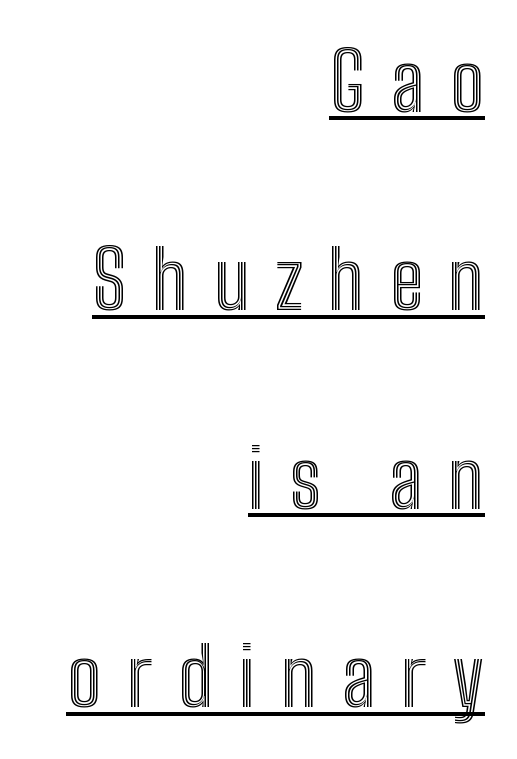
{"italic": "no", "width": "condensed", "x_height": "medium", "monospaced": "no", "underline": "yes", "align": "right", "line_spacing": "loose", "line_spacing_ratio": 2.48, "letter_spacing": "wide", "letter_spacing_em": 0.32, "glyph_px": 80}
